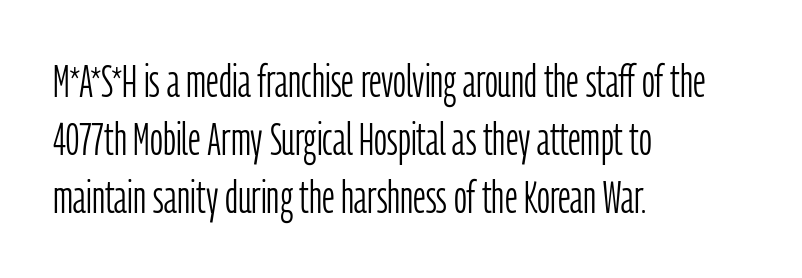
The image shows 45 px light, condensed sans-serif type, upright; set left-aligned, normal line spacing (1.29x), normal letter spacing, not underlined; low stroke contrast and a medium x-height.
